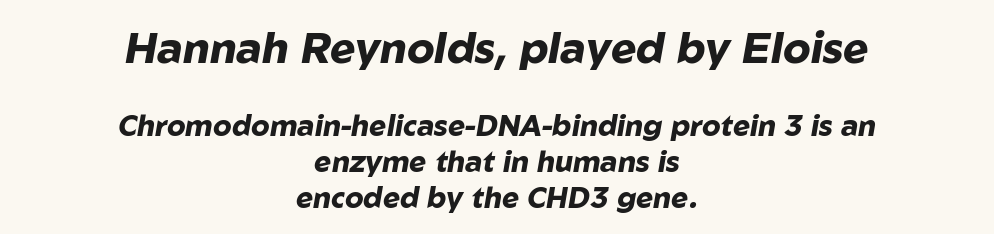
Q: Is the text bold? A: Yes.
Q: Is the text italic (slanted)? A: Yes, it leans right by about 10 degrees.
Q: Is the text underlined? A: No.
Q: How is the paragraph aligned? A: Centered.
Q: Is the spacing between letters normal or unusually wide? A: Normal.
Q: Which block of text is set in a larger size, the first (top) or the second (bottom)? A: The first (top) one.
Q: Width (condensed, normal, or wide)? A: Normal.
Q: Stroke contrast? A: Low.
Q: x-height? A: Medium.
Q: Monospaced? A: No.
